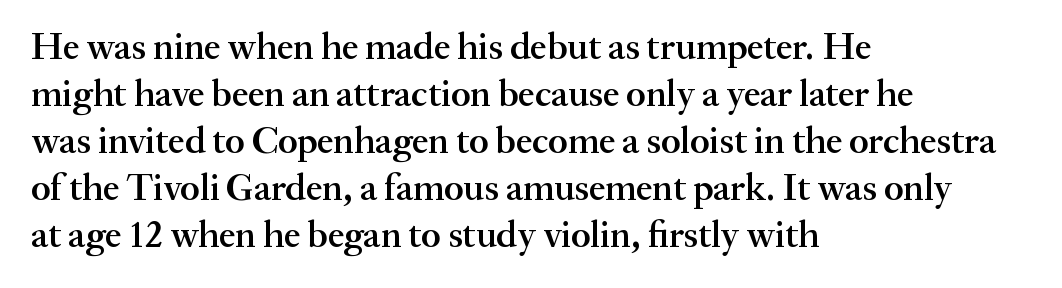
Q: Is the text bold? A: Semi-bold.
Q: Is the text italic (slanted)? A: No, it is upright.
Q: Is the typeface a serif or a sans-serif typeface? A: Serif.
Q: Is the text underlined? A: No.
Q: How is the paragraph aligned? A: Left-aligned.
Q: Is the spacing between letters normal or unusually wide? A: Normal.
Q: Is the spacing between lines tight, normal or loose? A: Normal.
Q: Width (condensed, normal, or wide)? A: Normal.
Q: Stroke contrast? A: Medium.
Q: x-height? A: Small.
Q: Monospaced? A: No.
